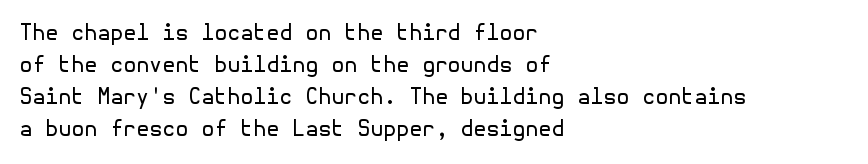
The image shows 21 px text type, upright; set left-aligned, normal line spacing (1.52x), normal letter spacing, not underlined.
